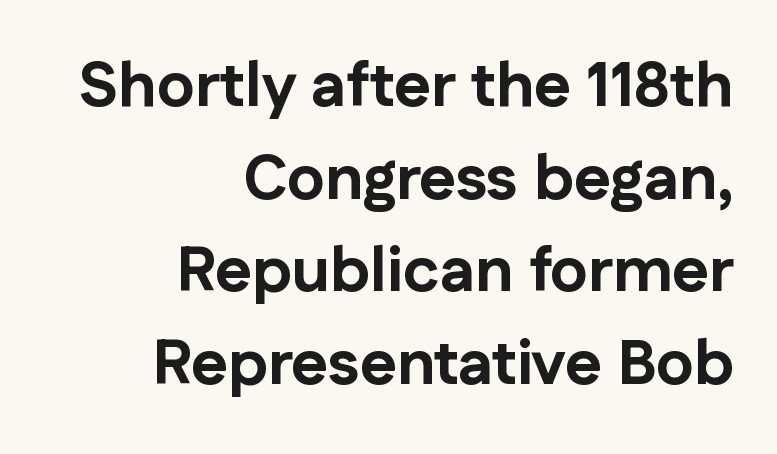
{"serif": "no", "italic": "no", "bold": "yes", "weight": "bold", "width": "normal", "stroke_contrast": "low", "x_height": "medium", "monospaced": "no", "underline": "no", "align": "right", "line_spacing": "normal", "line_spacing_ratio": 1.47, "letter_spacing": "normal", "letter_spacing_em": 0.0, "glyph_px": 63}
